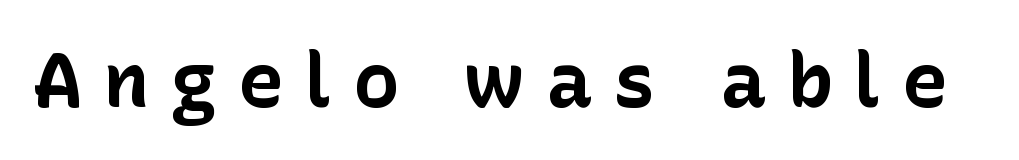
A typesetter would call this heavily tracked-out type. Any mark beneath the type? The region is blank. Heavy-handed strokes throughout: this text is bold. In terms of posture, this sample is upright. The text was rendered using a sans face with plain stroke endings.
